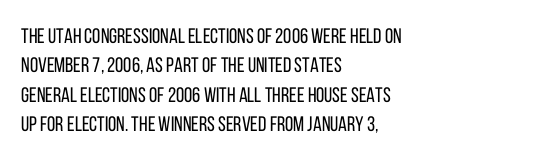
{"italic": "no", "bold": "no", "underline": "no", "align": "left", "line_spacing": "normal", "line_spacing_ratio": 1.4, "letter_spacing": "normal", "letter_spacing_em": 0.0, "glyph_px": 21}
